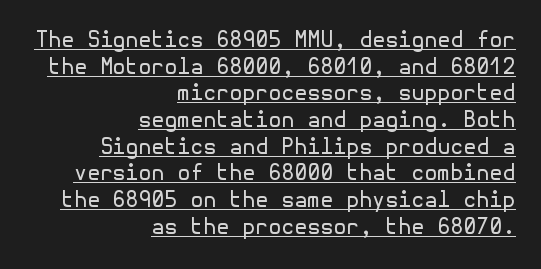
{"italic": "no", "bold": "no", "underline": "yes", "align": "right", "line_spacing": "normal", "line_spacing_ratio": 1.27, "letter_spacing": "normal", "letter_spacing_em": 0.0, "glyph_px": 21}
